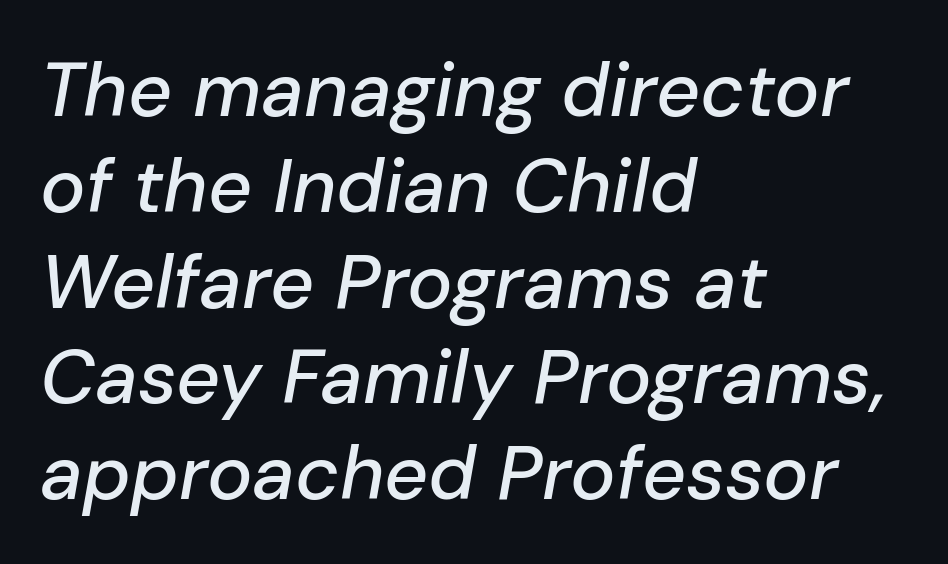
The image shows 76 px text type, italic (leaning right); set left-aligned, normal line spacing (1.26x), normal letter spacing, not underlined; low stroke contrast and a medium x-height.
